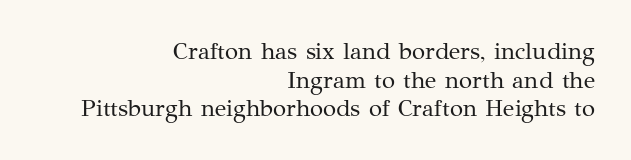
One-word summary of the alignment: right. The space beneath each line is pristine and unruled. Italic? Not at all — the glyphs are vertical. Words appear dense and cohesive because spacing is normal. Bold? No — there's no thickening of the strokes.
